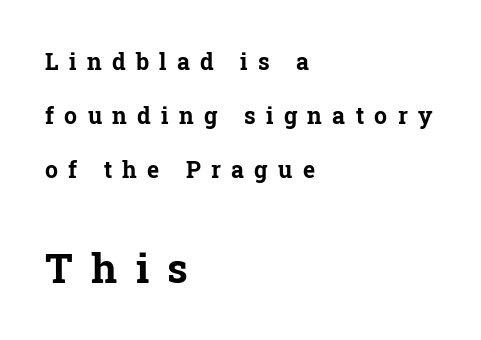
Q: Is the text bold? A: Yes.
Q: Is the text italic (slanted)? A: No, it is upright.
Q: Is the typeface a serif or a sans-serif typeface? A: Serif.
Q: Is the text underlined? A: No.
Q: How is the paragraph aligned? A: Left-aligned.
Q: Is the spacing between letters normal or unusually wide? A: Unusually wide.
Q: Is the spacing between lines tight, normal or loose? A: Loose.
Q: Which block of text is set in a larger size, the first (top) or the second (bottom)? A: The second (bottom) one.
Q: Width (condensed, normal, or wide)? A: Normal.
Q: Stroke contrast? A: Low.
Q: x-height? A: Medium.
Q: Monospaced? A: No.
